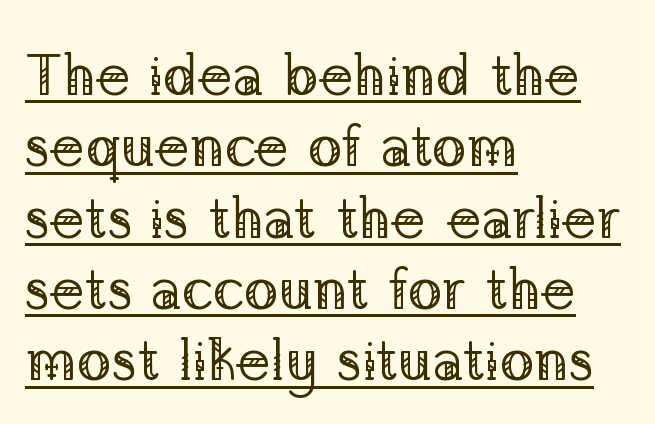
Q: Is the text bold? A: No.
Q: Is the text italic (slanted)? A: No, it is upright.
Q: Is the typeface a serif or a sans-serif typeface? A: Serif.
Q: Is the text underlined? A: Yes.
Q: How is the paragraph aligned? A: Left-aligned.
Q: Is the spacing between letters normal or unusually wide? A: Normal.
Q: Width (condensed, normal, or wide)? A: Normal.
Q: Stroke contrast? A: Low.
Q: x-height? A: Medium.
Q: Monospaced? A: No.
